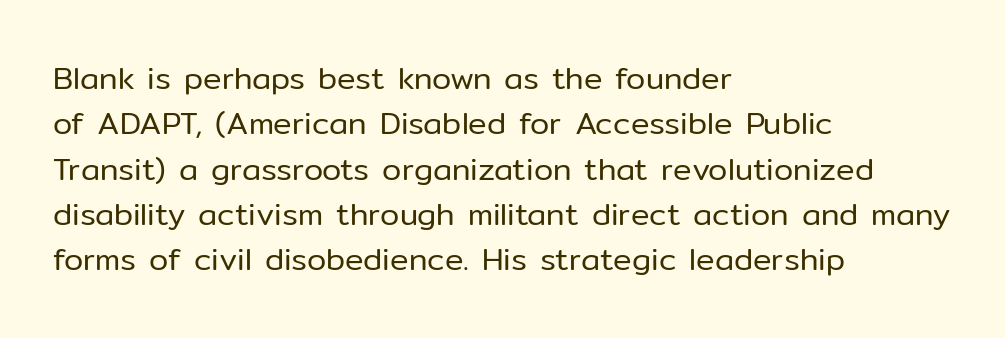
Is this a fixed-width face? No — the glyphs have proportional, varying widths. Bare-footed words on every line. Short and long lines alike share a common starting point at left. Between one letter and the next there's only the usual sliver of space. The specimen reads as upright at a glance.
